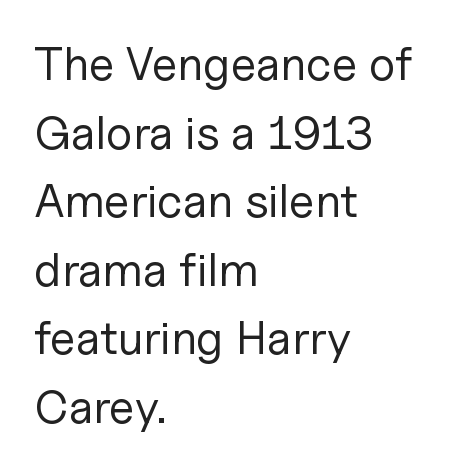
{"serif": "no", "italic": "no", "bold": "no", "weight": "regular", "width": "normal", "stroke_contrast": "low", "x_height": "medium", "monospaced": "no", "underline": "no", "align": "left", "line_spacing": "normal", "line_spacing_ratio": 1.46, "letter_spacing": "normal", "letter_spacing_em": 0.0, "glyph_px": 47}
